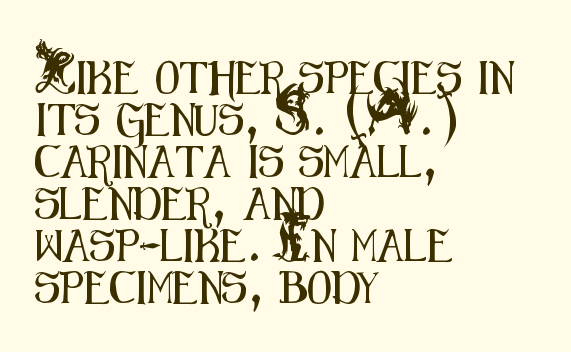
{"serif": "no", "italic": "no", "width": "condensed", "stroke_contrast": "medium", "x_height": "small", "monospaced": "no", "underline": "no", "align": "left", "line_spacing": "normal", "line_spacing_ratio": 1.31, "letter_spacing": "normal", "letter_spacing_em": 0.0, "glyph_px": 32}
